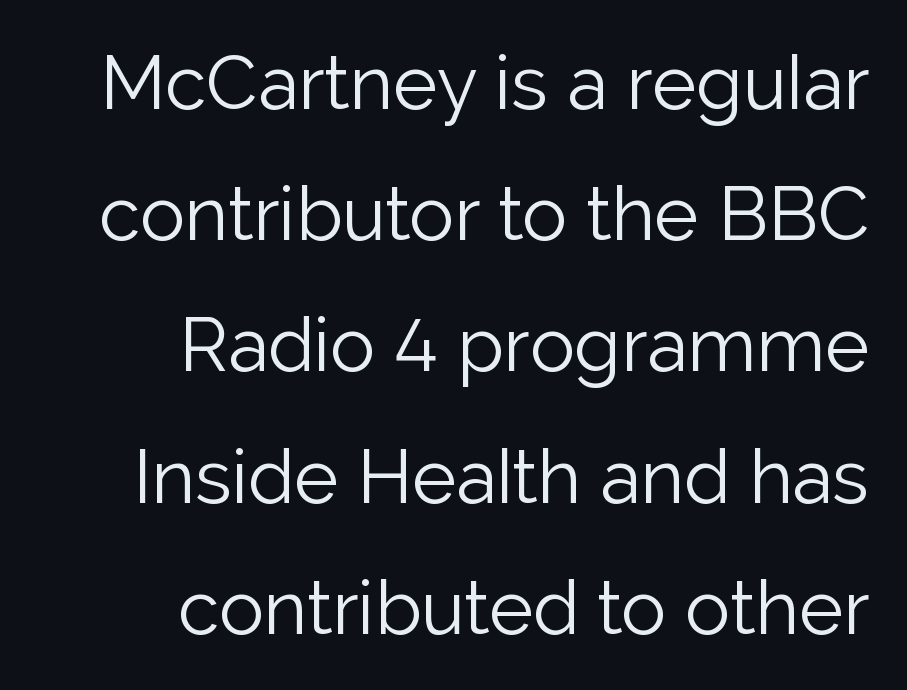
No letter is thick-stroked: the sample isn't bold. Every row of glyphs terminates at an identical x-position on the right. This rendering features lettering with no underline. This rendering employs a face without finishing strokes, i.e., a sans-serif. The face used here is rendered with its standard letterfit.
